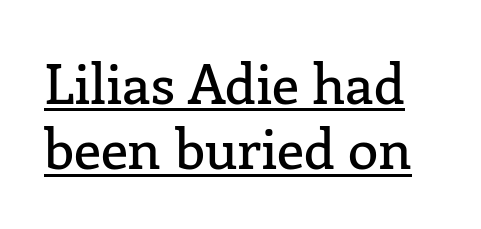
In terms of posture, this sample is upright. Beneath each row of characters lies a ruled line. Character widths vary here, with narrow letters taking less room than wide ones. Classification — serif. The passage shown has conventional tracking throughout.
